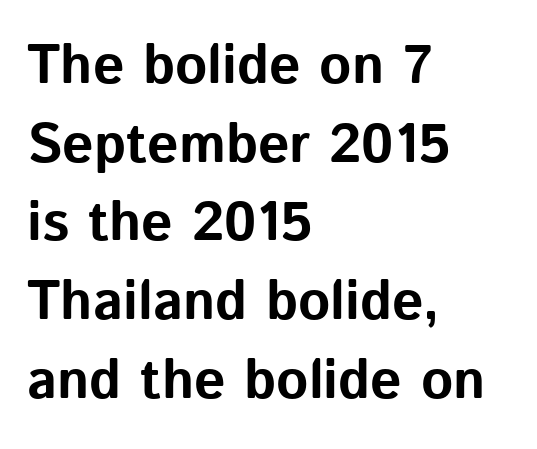
The image shows 55 px bold sans-serif type, upright; set left-aligned, normal line spacing (1.43x), normal letter spacing, not underlined; low stroke contrast and a medium x-height.
